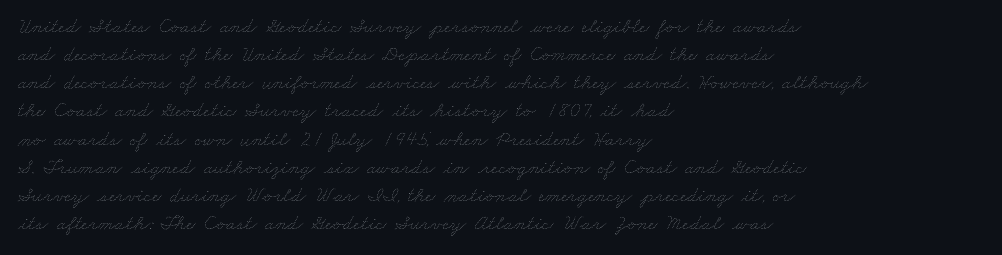
The image shows 21 px text type; set left-aligned, normal line spacing (1.34x), normal letter spacing, not underlined.
